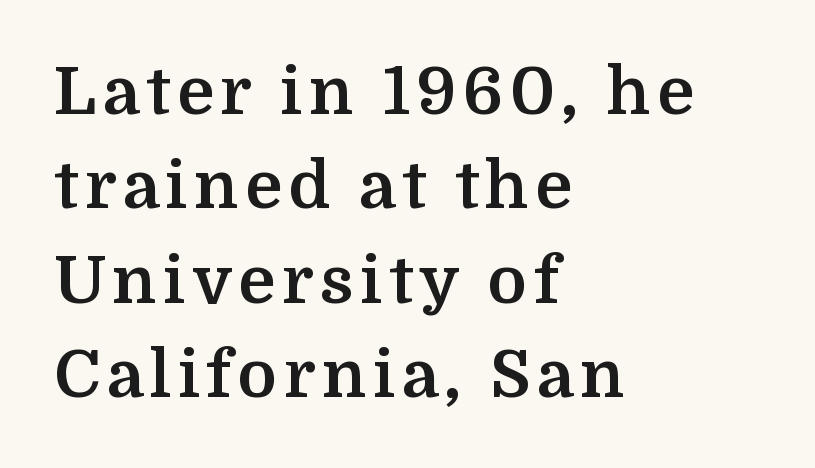
{"serif": "yes", "italic": "no", "bold": "yes", "weight": "bold", "width": "normal", "stroke_contrast": "medium", "x_height": "medium", "monospaced": "no", "underline": "no", "align": "left", "line_spacing": "normal", "line_spacing_ratio": 1.43, "glyph_px": 66}
